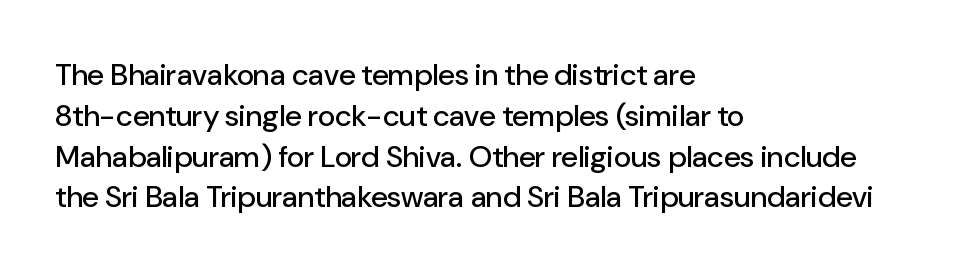
The image shows 30 px sans-serif type, upright; set left-aligned, normal line spacing (1.36x), normal letter spacing, not underlined; low stroke contrast and a medium x-height.
